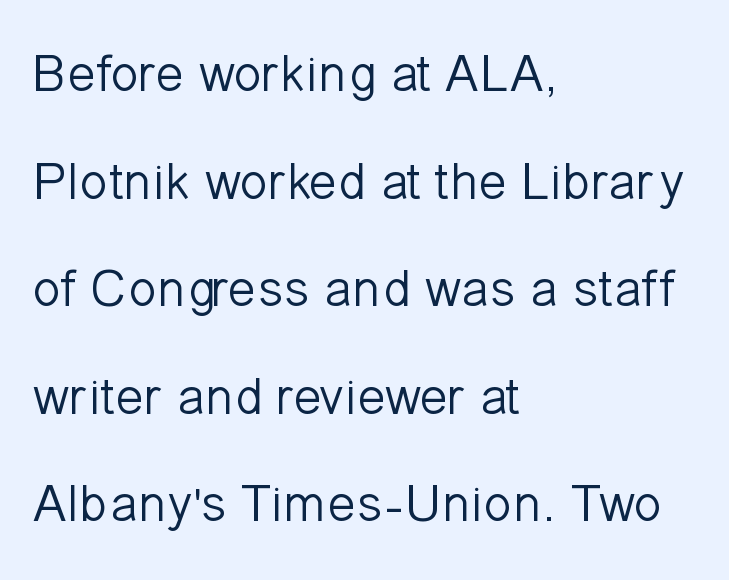
{"serif": "no", "italic": "no", "bold": "no", "weight": "light", "width": "normal", "stroke_contrast": "low", "x_height": "medium", "monospaced": "no", "underline": "no", "align": "left", "line_spacing": "loose", "line_spacing_ratio": 2.03, "letter_spacing": "normal", "letter_spacing_em": 0.0, "glyph_px": 53}
